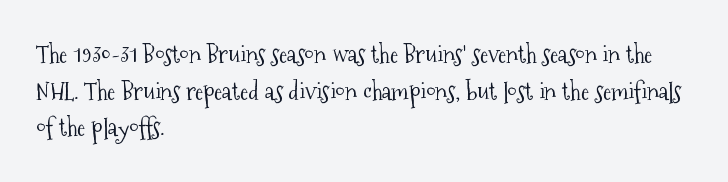
{"italic": "no", "bold": "no", "underline": "no", "align": "left", "line_spacing": "normal", "line_spacing_ratio": 1.47, "letter_spacing": "normal", "letter_spacing_em": 0.0, "glyph_px": 25}
